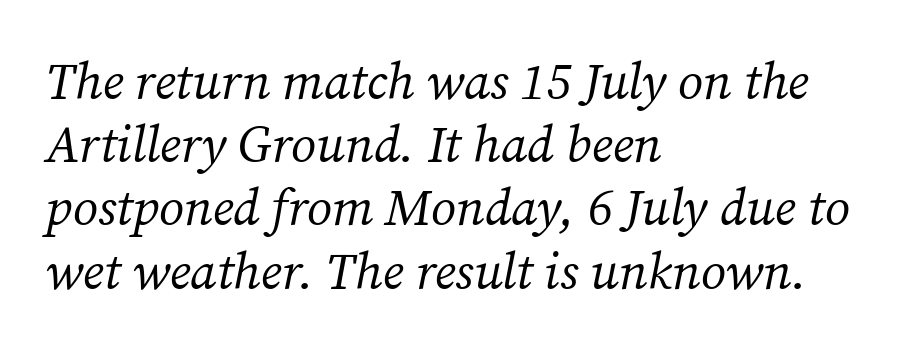
{"serif": "yes", "italic": "yes", "lean": "right", "slant_degrees": 12, "bold": "no", "weight": "regular", "width": "normal", "stroke_contrast": "medium", "x_height": "medium", "monospaced": "no", "underline": "no", "align": "left", "line_spacing_ratio": 1.24, "letter_spacing": "normal", "letter_spacing_em": 0.0, "glyph_px": 51}
